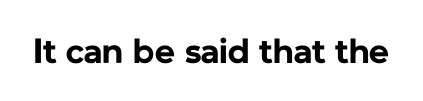
The image shows 35 px bold sans-serif type, upright; set normal letter spacing, not underlined; low stroke contrast and a medium x-height.
